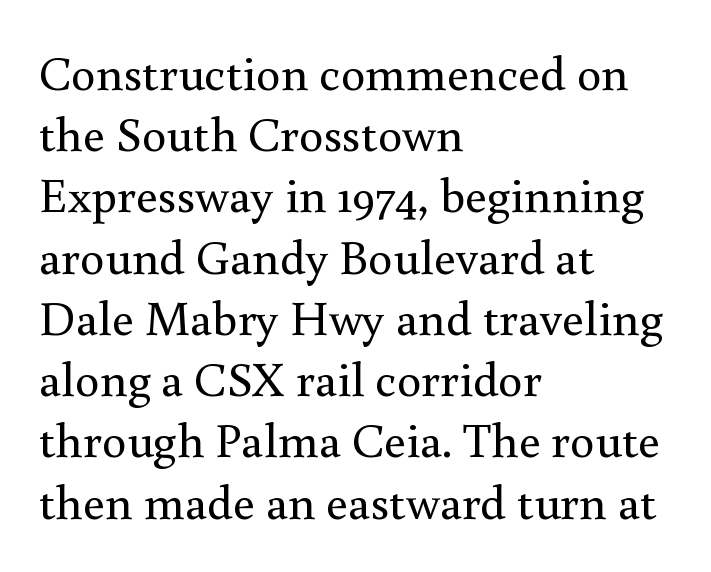
Bold? No — there's no thickening of the strokes. Are there feet on the stems? There are — it's a serif. What's the leading like? Ordinary, nothing unusual. The passage shown is not underscored anywhere. The rendering uses natural spacing where letterforms have individual widths. Look at the tracking — it's just the regular setting, nothing added.
